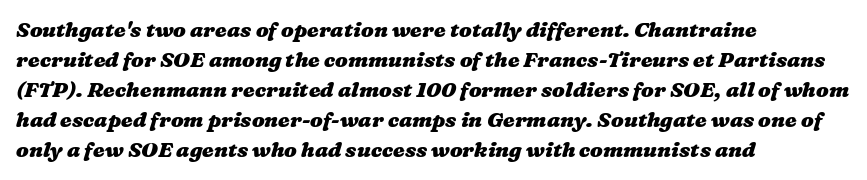
Q: Is the text bold? A: Yes.
Q: Is the text underlined? A: No.
Q: How is the paragraph aligned? A: Left-aligned.
Q: Is the spacing between letters normal or unusually wide? A: Normal.
Q: Is the spacing between lines tight, normal or loose? A: Normal.
